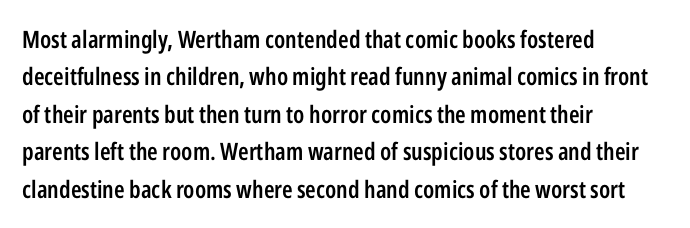
Q: Is the text bold? A: Semi-bold.
Q: Is the text italic (slanted)? A: No, it is upright.
Q: Is the text underlined? A: No.
Q: How is the paragraph aligned? A: Left-aligned.
Q: Is the spacing between letters normal or unusually wide? A: Normal.
Q: Is the spacing between lines tight, normal or loose? A: Normal.
